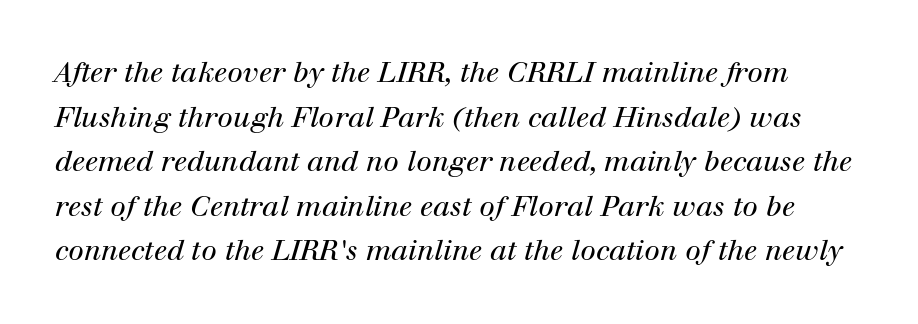
{"serif": "yes", "italic": "yes", "lean": "right", "slant_degrees": 12, "bold": "no", "weight": "regular", "width": "normal", "stroke_contrast": "high", "x_height": "medium", "monospaced": "no", "underline": "no", "line_spacing": "normal", "line_spacing_ratio": 1.59, "letter_spacing": "normal", "letter_spacing_em": 0.0, "glyph_px": 28}
